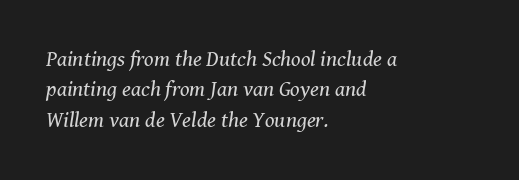
This is not heavy type; no bold has been used. The specimen omits any rule beneath the text block's lines. The rows are spaced the way most documents space them. This is oblique type, the kind used for emphasis or titles. The lines are quadded left.
